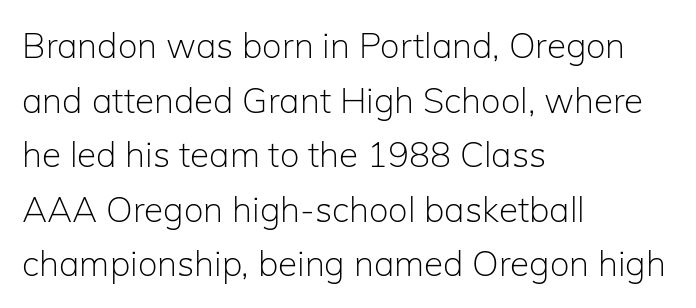
{"serif": "no", "italic": "no", "bold": "no", "weight": "light", "width": "normal", "stroke_contrast": "low", "x_height": "medium", "monospaced": "no", "underline": "no", "align": "left", "line_spacing": "normal", "line_spacing_ratio": 1.56, "letter_spacing": "normal", "letter_spacing_em": 0.0, "glyph_px": 35}
